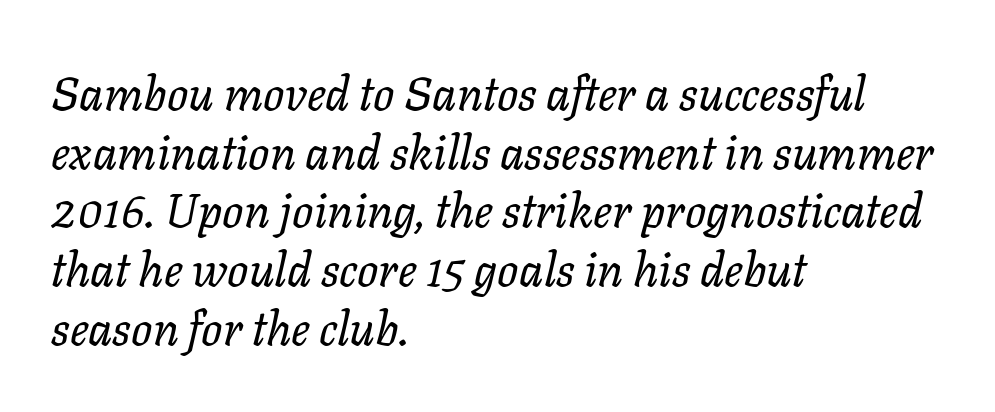
This sample keeps an unexceptional amount of space between lines. A clean baseline with only descenders dipping below it. Default kerning and tracking; the words read as compact shapes. The ragged edge is on the right, which tells us the setting is flush left. A typesetter would call this proportional, since set widths differ per character. No chunkiness to these letters — they're not bold.
